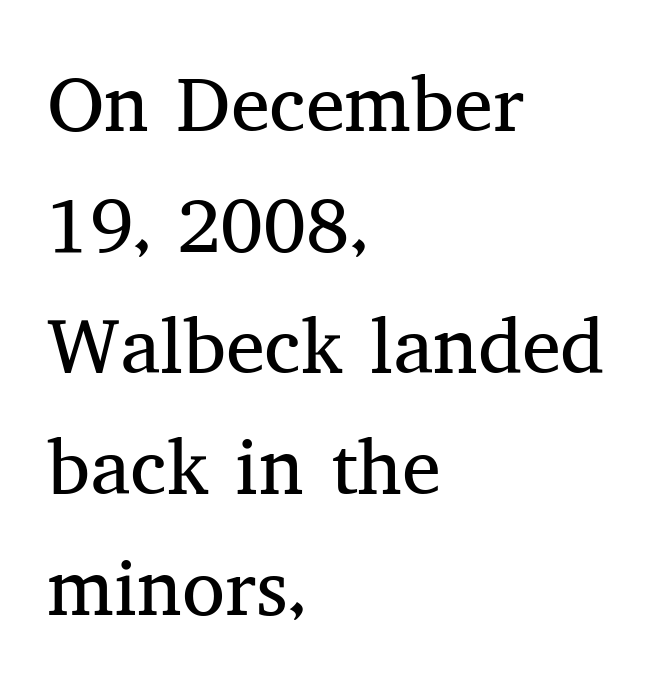
{"serif": "yes", "italic": "no", "bold": "no", "weight": "regular", "width": "normal", "stroke_contrast": "medium", "x_height": "medium", "monospaced": "no", "underline": "no", "align": "left", "line_spacing": "normal", "line_spacing_ratio": 1.55, "letter_spacing": "normal", "letter_spacing_em": 0.0, "glyph_px": 78}
